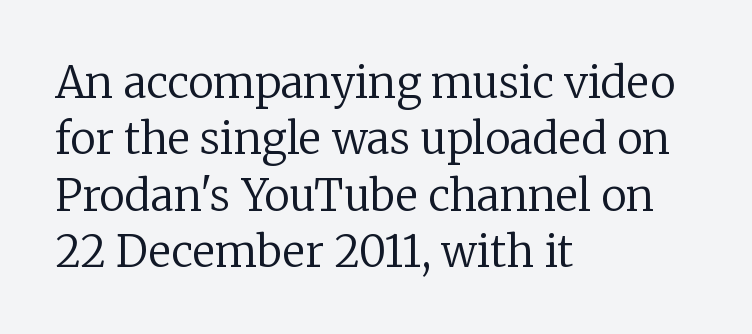
The designer left line spacing at the default. Observe the serifs anchoring each vertical stroke in this sample. These lines are rendered in a variable-pitch font. The paragraph shown leans on its left margin. Counters stay open thanks to moderate or lighter strokes.
